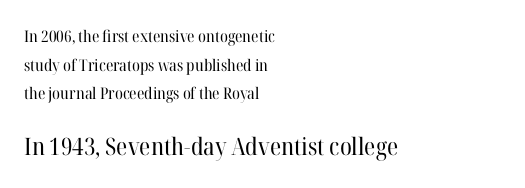
The image shows 24 px text type, upright; set left-aligned, line spacing 1.79x, normal letter spacing, not underlined; the second (bottom) block is 1.5x larger.
